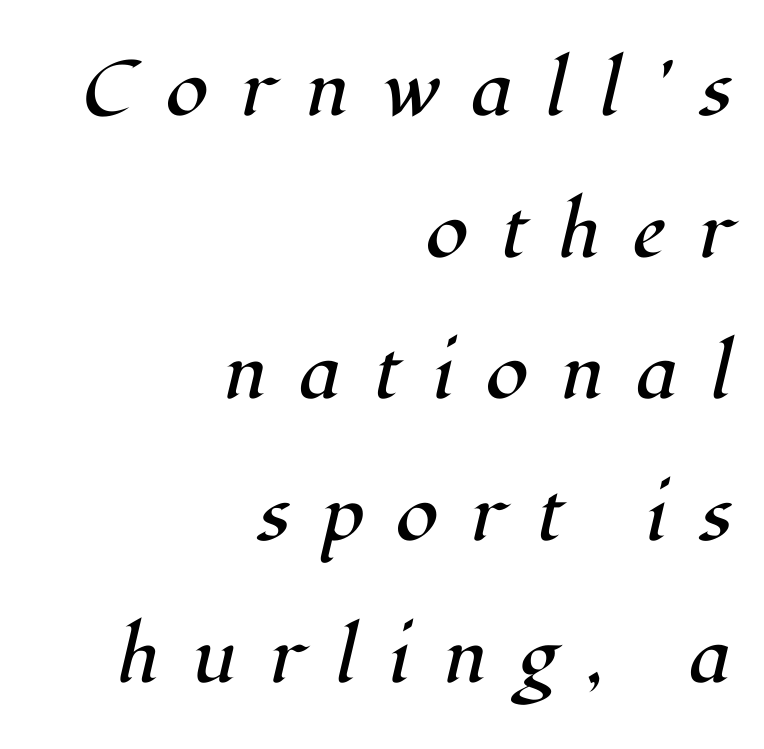
The rendering anchors every line to the right-hand side. There is plenty of visible air inserted between adjacent glyphs. The glyphs are unaccompanied by any horizontal stroke below them. I'd call this a serif setting — the letters wear small feet. Is this a fixed-width face? No — the glyphs have proportional, varying widths. Looking at the ascenders, they clearly lean.
